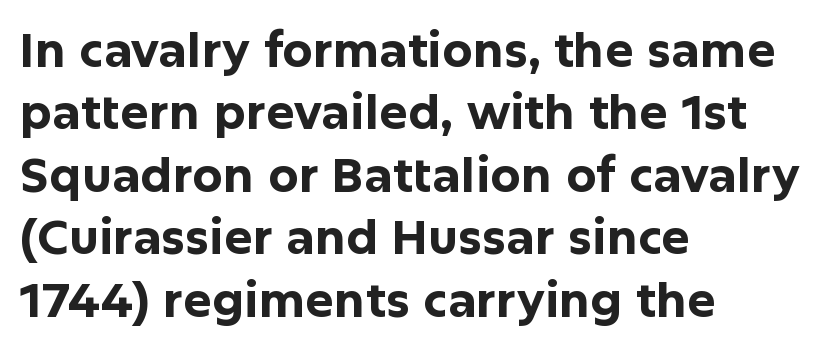
{"serif": "no", "italic": "no", "bold": "yes", "weight": "bold", "width": "normal", "stroke_contrast": "low", "x_height": "medium", "monospaced": "no", "underline": "no", "align": "left", "line_spacing": "normal", "line_spacing_ratio": 1.3, "letter_spacing": "normal", "letter_spacing_em": 0.0, "glyph_px": 48}
